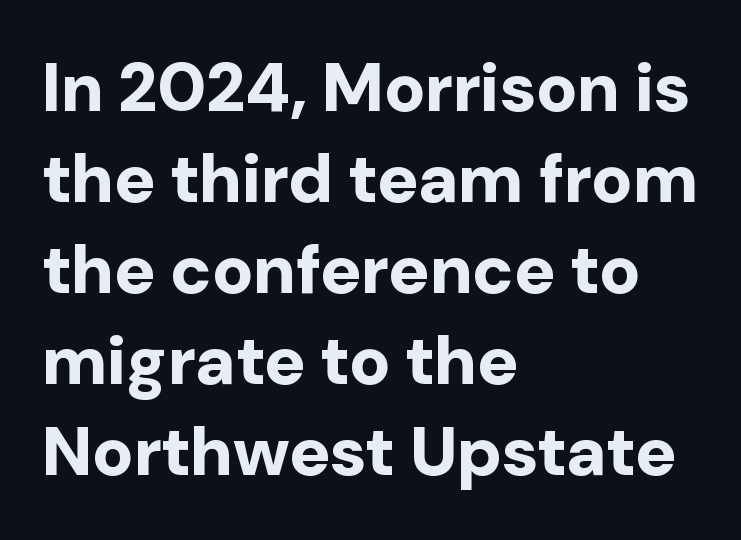
{"serif": "no", "italic": "no", "bold": "yes", "weight": "bold", "width": "normal", "stroke_contrast": "low", "x_height": "medium", "monospaced": "no", "underline": "no", "align": "left", "line_spacing": "normal", "line_spacing_ratio": 1.32, "letter_spacing": "normal", "letter_spacing_em": 0.0, "glyph_px": 69}
